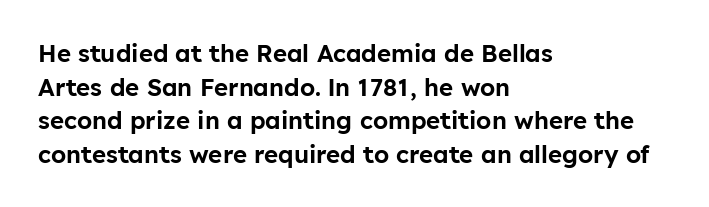
Leading matches the norm, producing a regular column. Every stem runs plumb, perpendicular to the baseline. Underline: absent. In CSS terms this would be text-align: left. Here the glyphs are tracked normally, forming tight word shapes.
